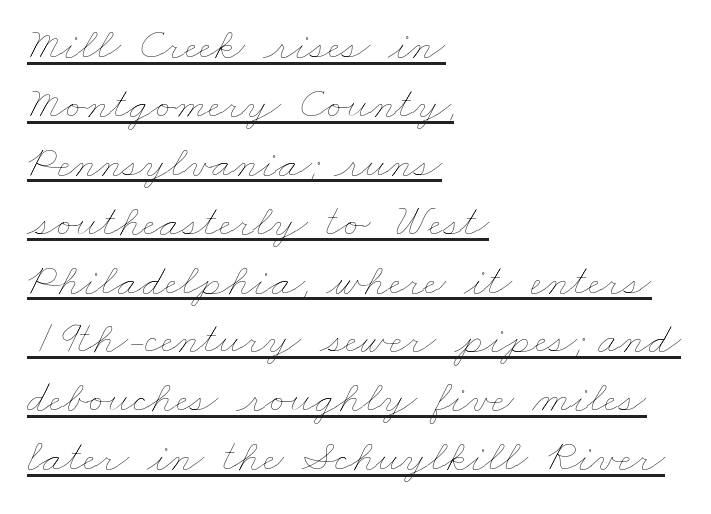
The image shows 46 px thin, wide type; set left-aligned, normal line spacing (1.28x), normal letter spacing, underlined; low stroke contrast and a small x-height.
